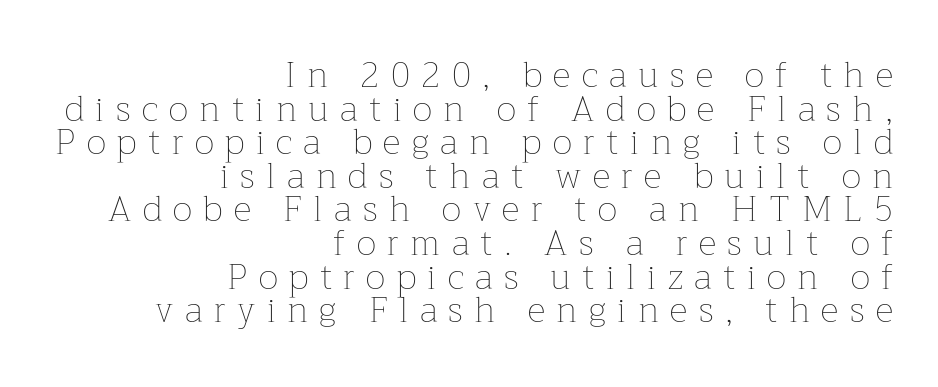
{"italic": "no", "bold": "no", "weight": "thin", "width": "normal", "stroke_contrast": "low", "x_height": "medium", "monospaced": "no", "underline": "no", "align": "right", "line_spacing": "tight", "line_spacing_ratio": 0.96, "letter_spacing": "wide", "letter_spacing_em": 0.33, "glyph_px": 35}
